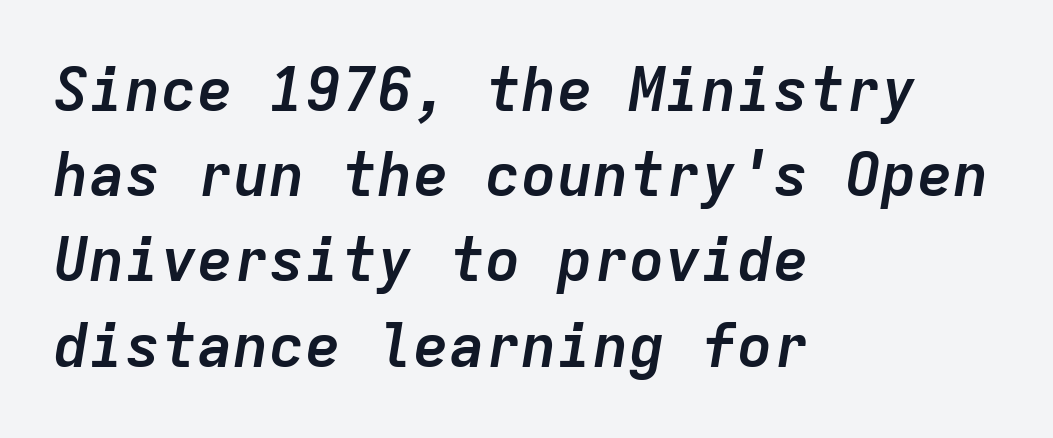
Tracking value appears to be zero — textbook default spacing. Each letter, wide or thin by design, is forced into the same width here. This sample is left-justified, so line endings fall wherever the words run out. If you measured baseline to baseline, you'd find a middling distance. Tall strokes in this sample are angled rather than plumb.
